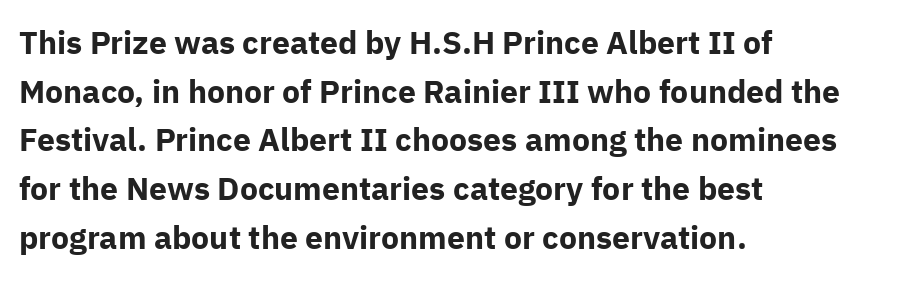
Q: Is the text bold? A: Yes.
Q: Is the text italic (slanted)? A: No, it is upright.
Q: Is the typeface a serif or a sans-serif typeface? A: Sans-serif.
Q: Is the text underlined? A: No.
Q: How is the paragraph aligned? A: Left-aligned.
Q: Is the spacing between letters normal or unusually wide? A: Normal.
Q: Is the spacing between lines tight, normal or loose? A: Normal.
Q: Width (condensed, normal, or wide)? A: Normal.
Q: Stroke contrast? A: Low.
Q: x-height? A: Medium.
Q: Monospaced? A: No.
